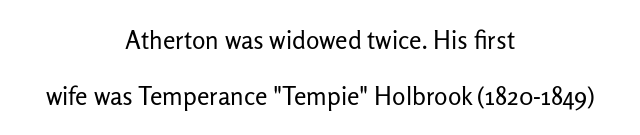
The image shows 25 px text type, upright; set centered, loose line spacing (2.24x), normal letter spacing, not underlined.
